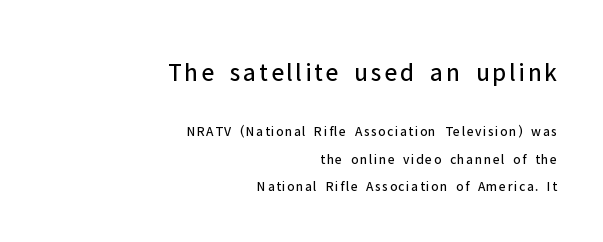
The image shows 26 px text type, upright; set right-aligned, loose line spacing (1.95x), not underlined; the first (top) block is 1.86x larger.
